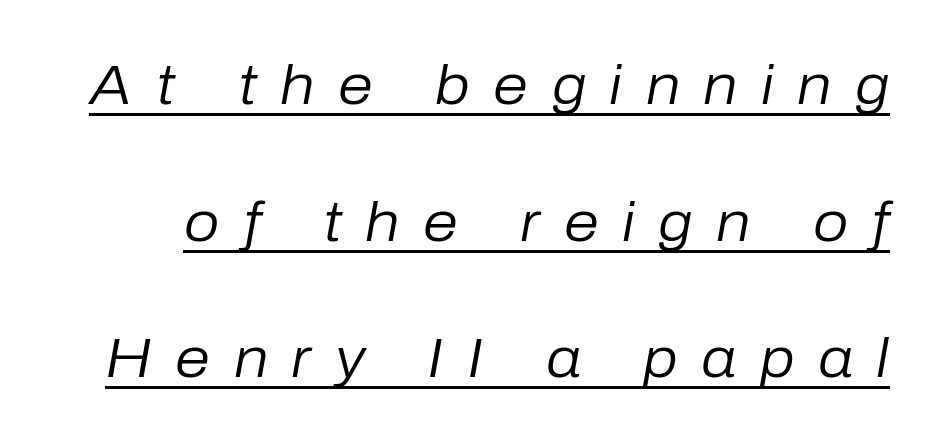
The image shows 56 px regular-weight type, italic (leaning right); set loose line spacing (2.44x), unusually wide letter spacing (+0.42 em), underlined; low stroke contrast and a medium x-height.
